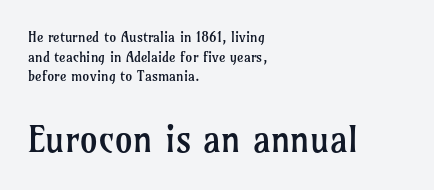
The image shows 36 px regular-weight serif type, upright; set left-aligned, normal line spacing (1.4x), normal letter spacing, not underlined; the second (bottom) block is 2.57x larger; low stroke contrast and a medium x-height.
